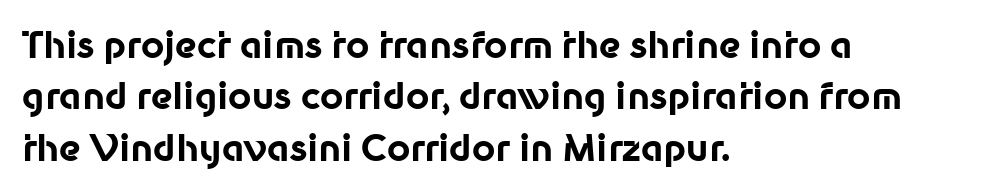
Q: Is the text bold? A: Yes.
Q: Is the text italic (slanted)? A: No, it is upright.
Q: Is the typeface a serif or a sans-serif typeface? A: Sans-serif.
Q: Is the text underlined? A: No.
Q: How is the paragraph aligned? A: Left-aligned.
Q: Is the spacing between letters normal or unusually wide? A: Normal.
Q: Is the spacing between lines tight, normal or loose? A: Normal.
Q: Width (condensed, normal, or wide)? A: Normal.
Q: Stroke contrast? A: Low.
Q: x-height? A: Medium.
Q: Monospaced? A: No.
